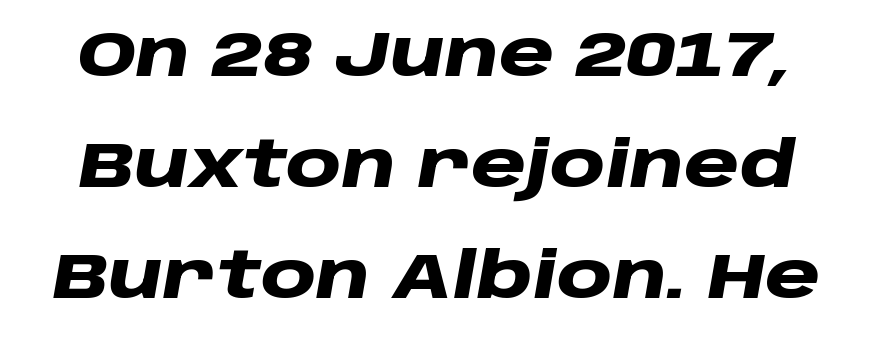
The zone under the glyphs is completely vacant. When letters slant like this, we call the style italic. Character widths vary here, with narrow letters taking less room than wide ones. Caption: standard tracking, unaltered. Strong, thick strokes mark this as bold type.
